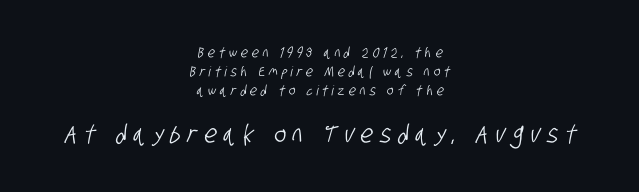
{"underline": "no", "align": "center", "line_spacing": "normal", "line_spacing_ratio": 1.35, "letter_spacing": "wide", "letter_spacing_em": 0.28, "larger_block": "second", "size_ratio": 1.79, "glyph_px": 25}
